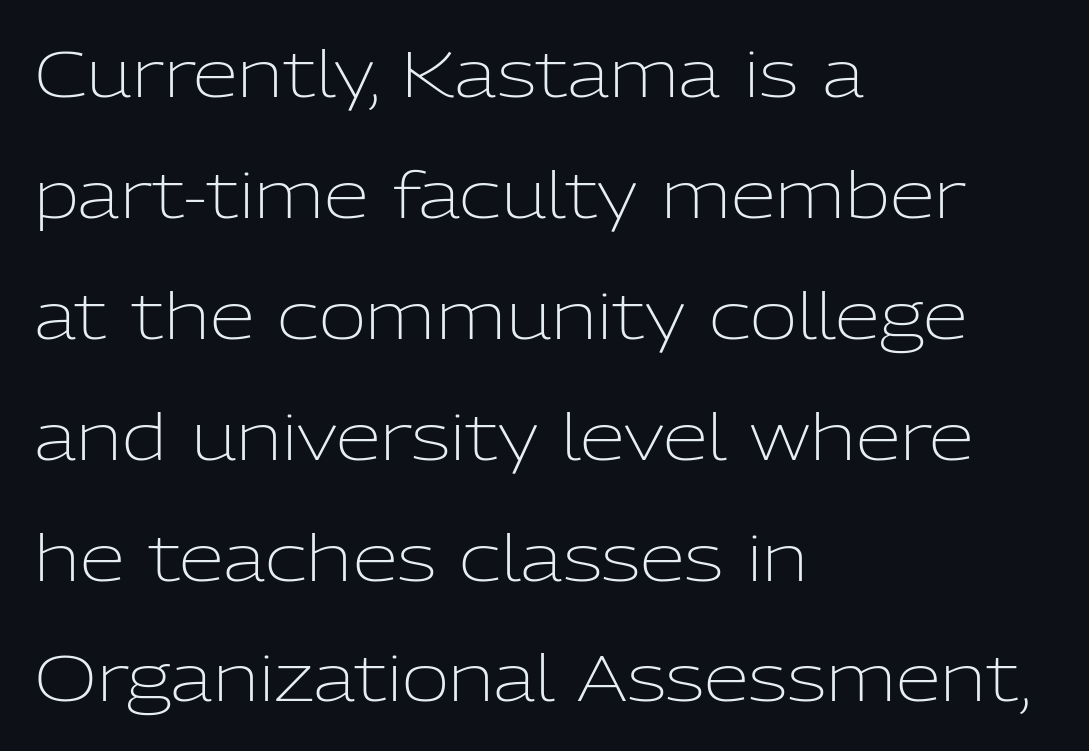
You could not count columns in this text — the font is proportionally spaced. A classic flush-left, rag-right setting is used for this passage. To sum up the face: it is a sans, with no serifs. Look at the tracking — it's just the regular setting, nothing added. Quick note: underline off.
